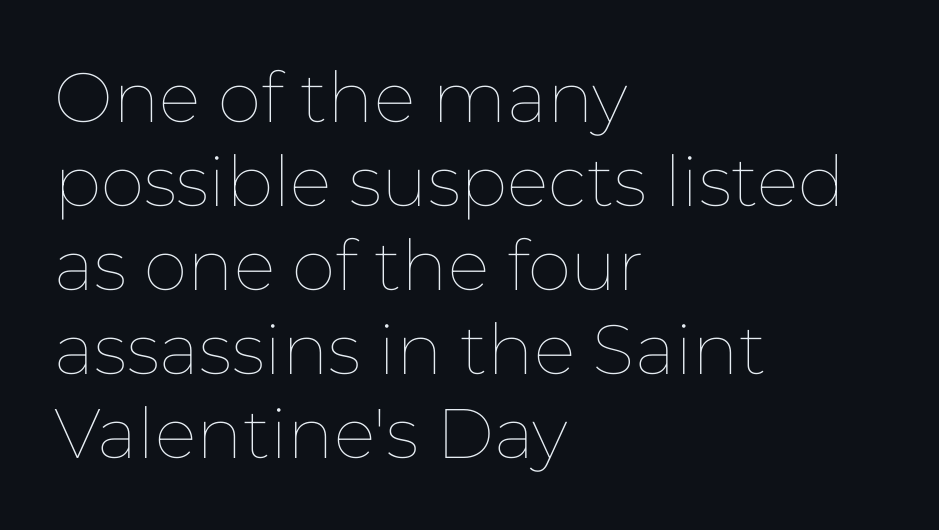
{"italic": "no", "bold": "no", "weight": "thin", "width": "normal", "stroke_contrast": "low", "x_height": "medium", "monospaced": "no", "underline": "no", "align": "left", "line_spacing_ratio": 1.2, "letter_spacing": "normal", "letter_spacing_em": 0.0, "glyph_px": 70}
